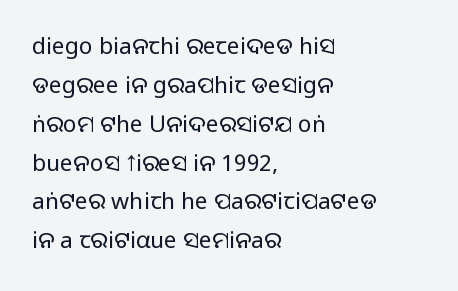
The image shows 23 px text type, upright; set left-aligned, normal line spacing (1.69x), normal letter spacing, not underlined.
